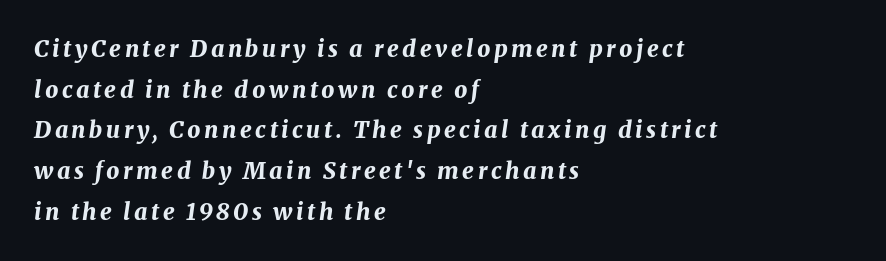
{"italic": "yes", "lean": "right", "slant_degrees": 8, "bold": "yes", "underline": "no", "align": "left", "line_spacing_ratio": 1.77, "glyph_px": 23}
